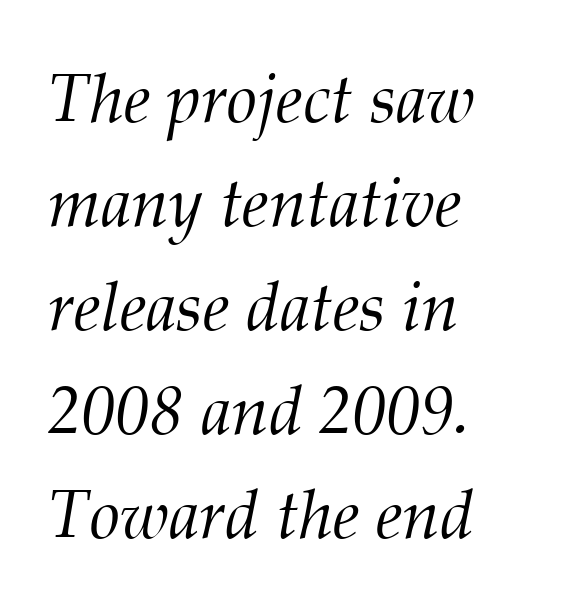
{"serif": "yes", "italic": "yes", "lean": "right", "slant_degrees": 12, "bold": "no", "weight": "light", "width": "normal", "stroke_contrast": "medium", "x_height": "medium", "monospaced": "no", "underline": "no", "align": "left", "line_spacing": "normal", "line_spacing_ratio": 1.53, "letter_spacing": "normal", "letter_spacing_em": 0.0, "glyph_px": 68}
